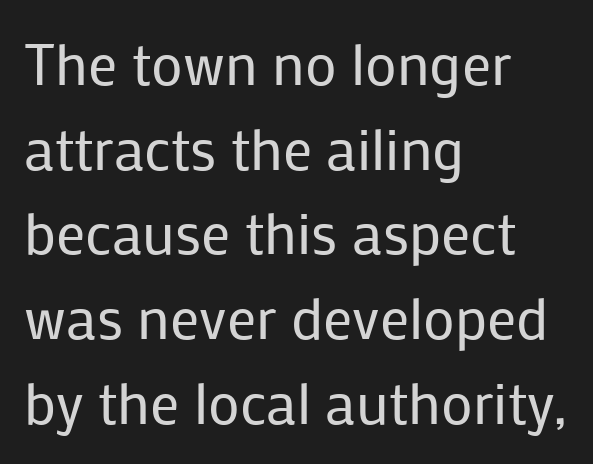
Q: Is the text bold? A: No.
Q: Is the text italic (slanted)? A: No, it is upright.
Q: Is the typeface a serif or a sans-serif typeface? A: Sans-serif.
Q: Is the text underlined? A: No.
Q: How is the paragraph aligned? A: Left-aligned.
Q: Is the spacing between letters normal or unusually wide? A: Normal.
Q: Is the spacing between lines tight, normal or loose? A: Normal.
Q: Width (condensed, normal, or wide)? A: Normal.
Q: Stroke contrast? A: Low.
Q: x-height? A: Medium.
Q: Monospaced? A: No.
